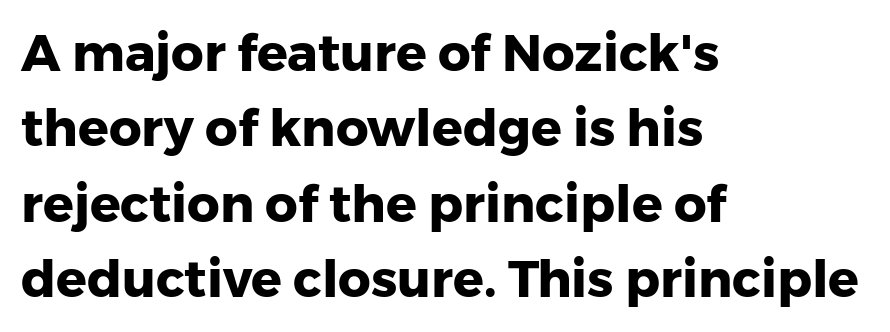
The ragged edge is on the right, which tells us the setting is flush left. Vertical strokes here are truly vertical. The letters advance in unequal steps, a hallmark of proportional type. The rendering shows plain stroke endings on the letterforms — a sans-serif design. This is heavy type, rendered in bold.
